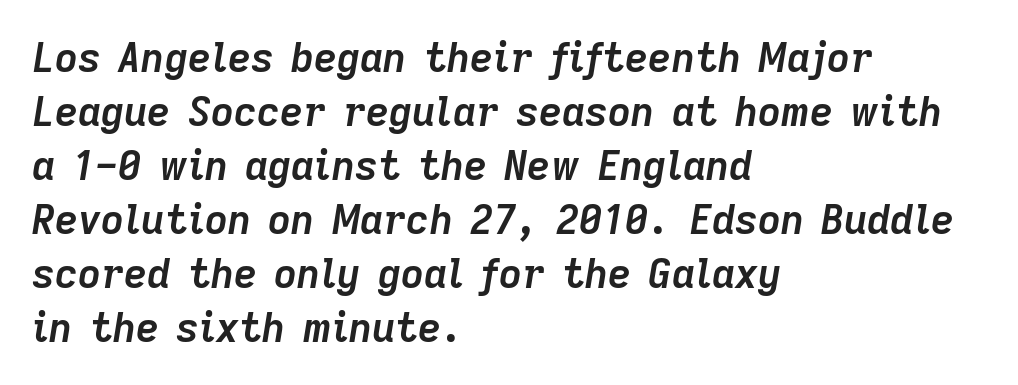
{"italic": "yes", "lean": "right", "slant_degrees": 9, "bold": "yes", "weight": "semibold", "width": "normal", "stroke_contrast": "low", "x_height": "medium", "monospaced": "no", "underline": "no", "align": "left", "line_spacing": "normal", "line_spacing_ratio": 1.35, "letter_spacing": "normal", "letter_spacing_em": 0.0, "glyph_px": 40}
